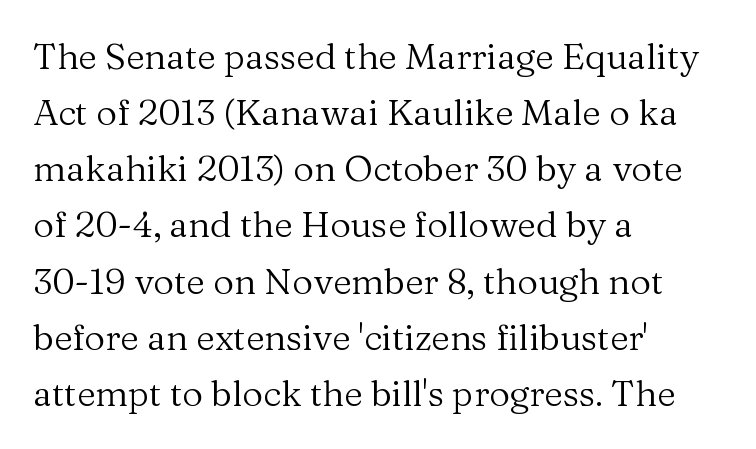
{"serif": "yes", "italic": "no", "bold": "no", "weight": "regular", "width": "normal", "stroke_contrast": "medium", "x_height": "medium", "monospaced": "no", "underline": "no", "align": "left", "line_spacing": "normal", "line_spacing_ratio": 1.56, "letter_spacing": "normal", "letter_spacing_em": 0.0, "glyph_px": 36}
